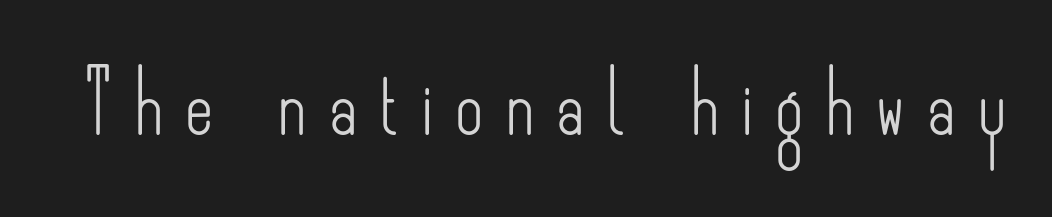
{"serif": "no", "italic": "no", "bold": "no", "weight": "light", "width": "condensed", "stroke_contrast": "low", "x_height": "small", "monospaced": "no", "underline": "no", "letter_spacing": "wide", "letter_spacing_em": 0.37, "glyph_px": 61}
